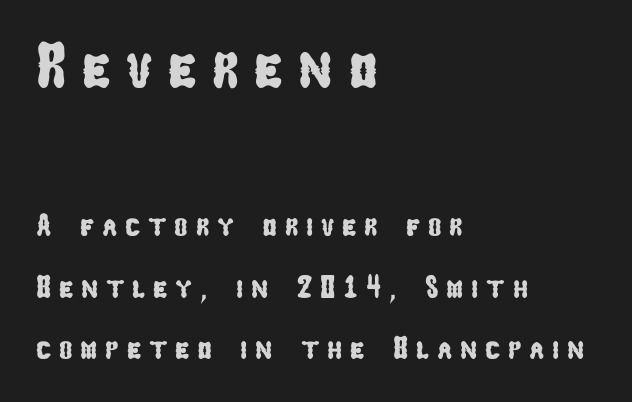
{"serif": "no", "width": "condensed", "stroke_contrast": "low", "x_height": "medium", "monospaced": "no", "underline": "no", "align": "left", "line_spacing": "loose", "line_spacing_ratio": 1.92, "letter_spacing": "wide", "letter_spacing_em": 0.24, "larger_block": "first", "size_ratio": 2.0, "glyph_px": 64}
